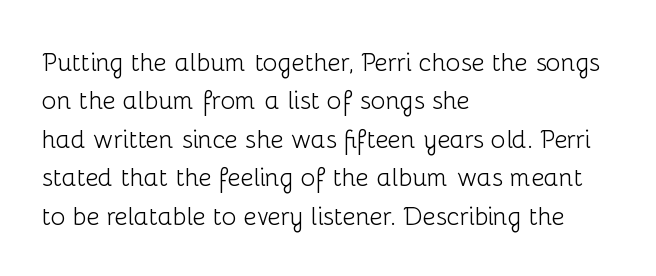
{"italic": "no", "bold": "no", "underline": "no", "align": "left", "line_spacing": "normal", "line_spacing_ratio": 1.54, "letter_spacing": "normal", "letter_spacing_em": 0.0, "glyph_px": 25}
